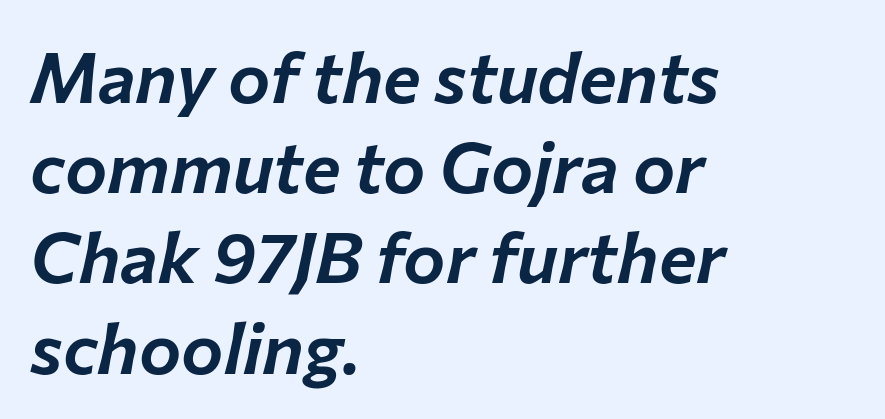
The image shows 71 px text type, italic (leaning right); set left-aligned, normal line spacing (1.27x), normal letter spacing, not underlined; low stroke contrast and a medium x-height.
